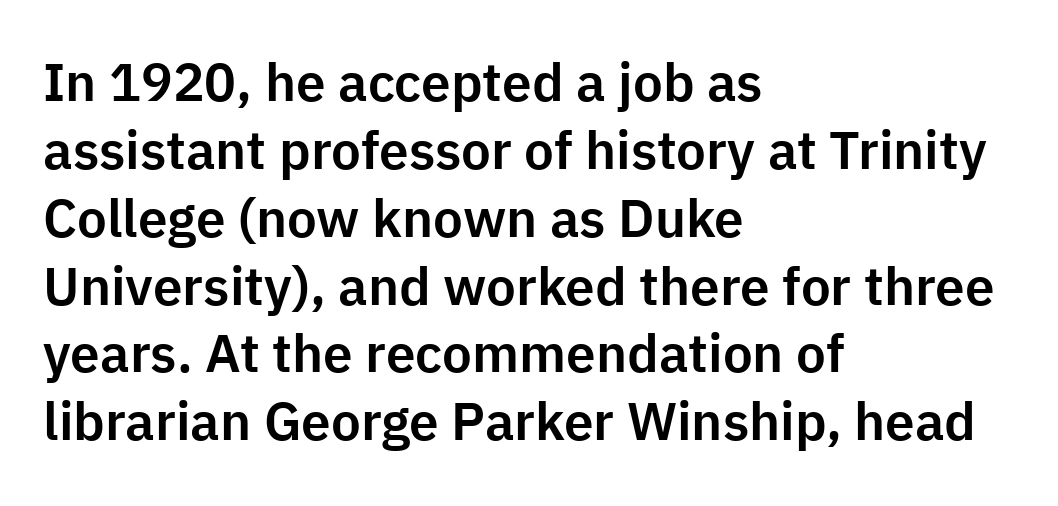
Q: Is the text italic (slanted)? A: No, it is upright.
Q: Is the typeface a serif or a sans-serif typeface? A: Sans-serif.
Q: Is the text underlined? A: No.
Q: How is the paragraph aligned? A: Left-aligned.
Q: Is the spacing between letters normal or unusually wide? A: Normal.
Q: Is the spacing between lines tight, normal or loose? A: Normal.
Q: Width (condensed, normal, or wide)? A: Normal.
Q: Stroke contrast? A: Low.
Q: x-height? A: Medium.
Q: Monospaced? A: No.
